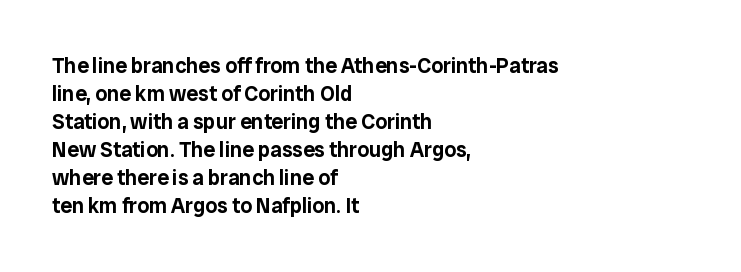
{"italic": "no", "underline": "no", "align": "left", "line_spacing": "normal", "line_spacing_ratio": 1.33, "letter_spacing": "normal", "letter_spacing_em": 0.0, "glyph_px": 21}
